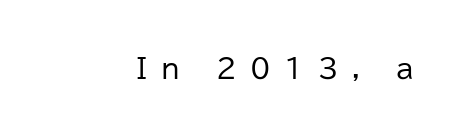
The image shows 27 px text type, upright; set unusually wide letter spacing (+0.5 em), not underlined.
